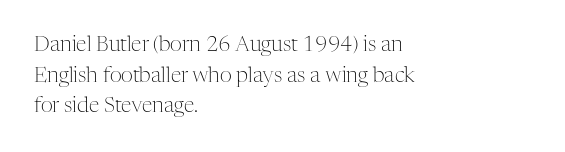
The strip under each line holds only bare page. The lines in this sample share a left origin and differ only in where they stop. The block of text has a typical density, with ordinary space between rows. A typesetter would call this zero additional tracking. Each stroke keeps to a modest, everyday thickness or less. Style check: upright.
